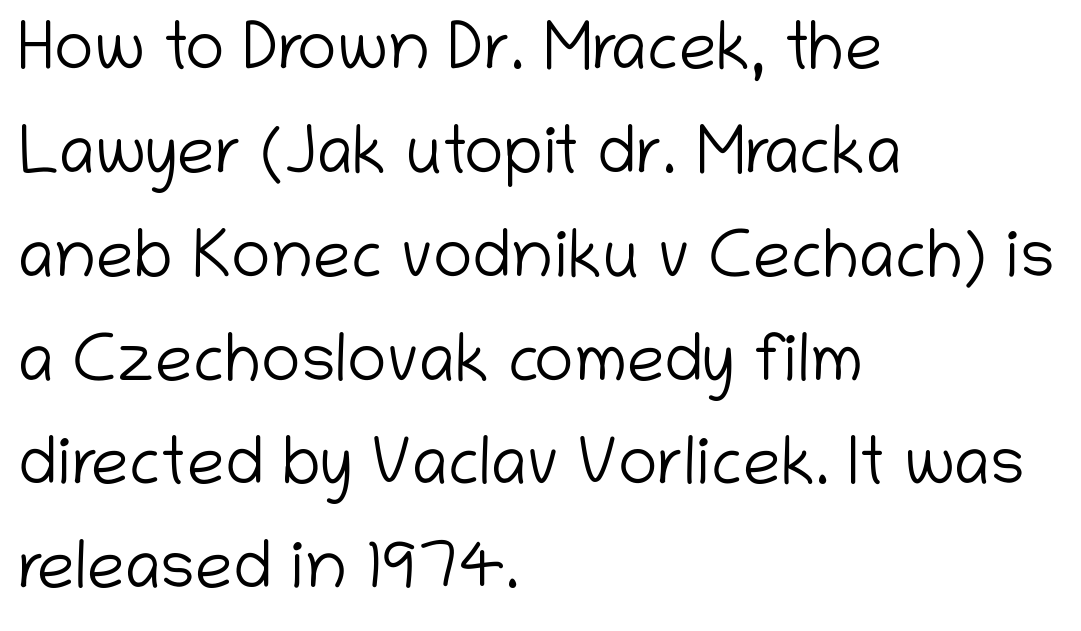
{"serif": "no", "italic": "no", "bold": "no", "weight": "light", "width": "normal", "stroke_contrast": "low", "x_height": "medium", "monospaced": "no", "underline": "no", "align": "left", "line_spacing": "normal", "line_spacing_ratio": 1.55, "letter_spacing": "normal", "letter_spacing_em": 0.0, "glyph_px": 67}
